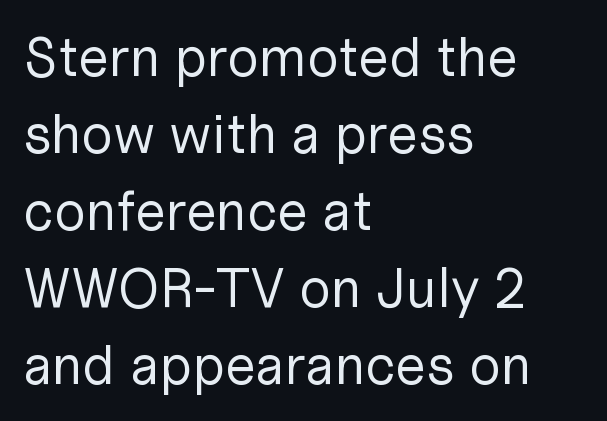
{"serif": "no", "italic": "no", "bold": "no", "weight": "regular", "width": "normal", "stroke_contrast": "low", "x_height": "medium", "monospaced": "no", "underline": "no", "align": "left", "line_spacing": "normal", "line_spacing_ratio": 1.4, "letter_spacing": "normal", "letter_spacing_em": 0.0, "glyph_px": 55}
